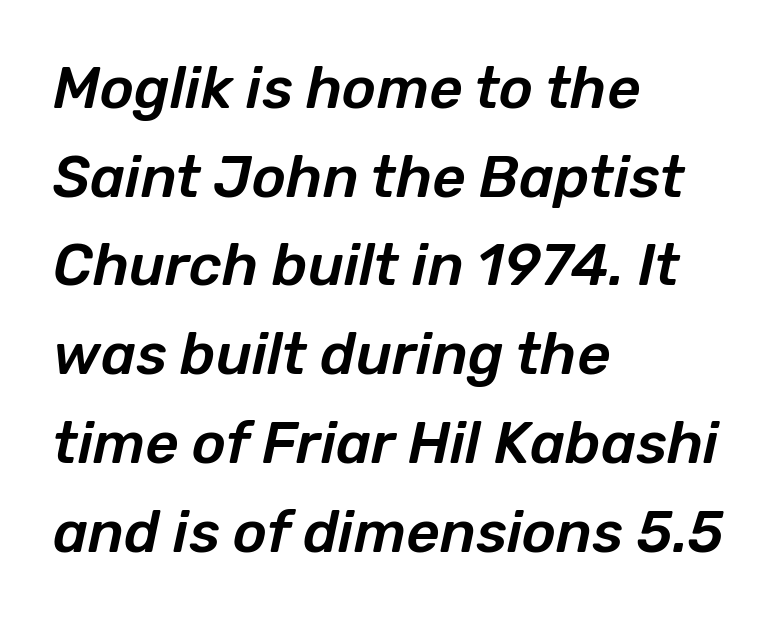
Q: Is the text italic (slanted)? A: Yes, it leans right by about 12 degrees.
Q: Is the text underlined? A: No.
Q: How is the paragraph aligned? A: Left-aligned.
Q: Is the spacing between letters normal or unusually wide? A: Normal.
Q: Is the spacing between lines tight, normal or loose? A: Normal.
Q: Width (condensed, normal, or wide)? A: Normal.
Q: Stroke contrast? A: Low.
Q: x-height? A: Medium.
Q: Monospaced? A: No.
